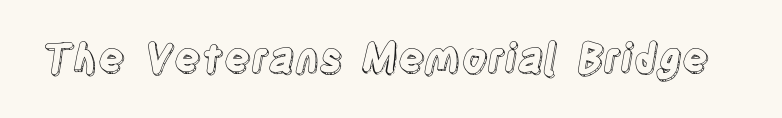
{"width": "condensed", "x_height": "large", "monospaced": "no", "underline": "no", "letter_spacing": "normal", "letter_spacing_em": 0.0, "glyph_px": 40}
